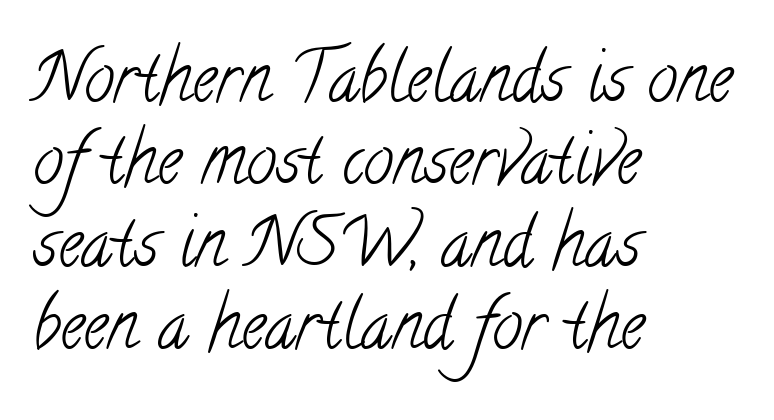
Glance below the letters and you will spot only blank space. The ragged edge is on the right, which tells us the setting is flush left. The font sits on the lighter half of the weight spectrum, regular included. Proportional: the letters do not fall into vertical columns. Look at the tracking — it's just the regular setting, nothing added. The face used here is seriffed, in the tradition of book romans.
